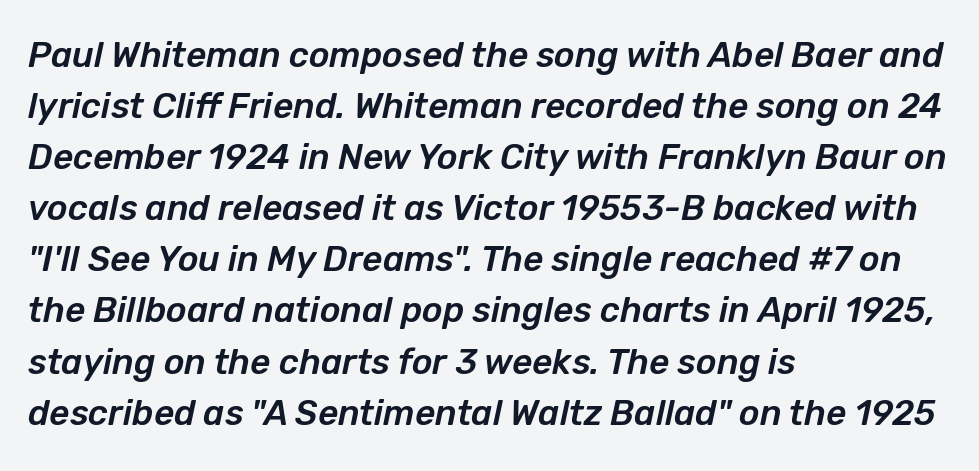
The image shows 35 px text type, italic (leaning right); set left-aligned, normal line spacing (1.46x), normal letter spacing, not underlined; low stroke contrast and a medium x-height.
